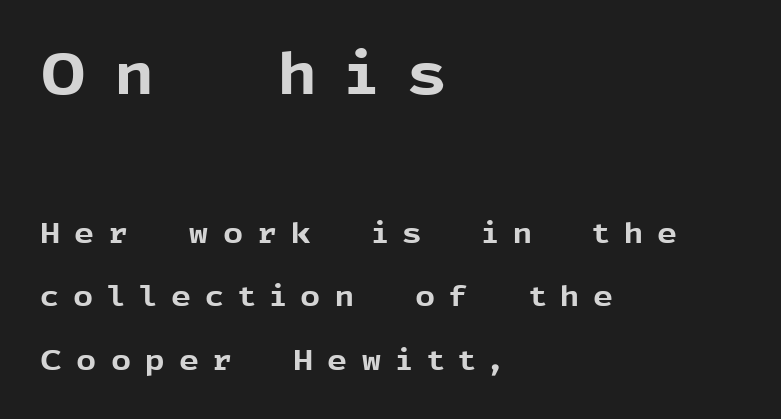
You could not count columns in this text — the font is proportionally spaced. The text block is weighted toward the left margin, trailing off unevenly rightward. The letters carry no serifs — their stems end cleanly without finishing strokes. As a designer I'd log this as weight 700, bold.
